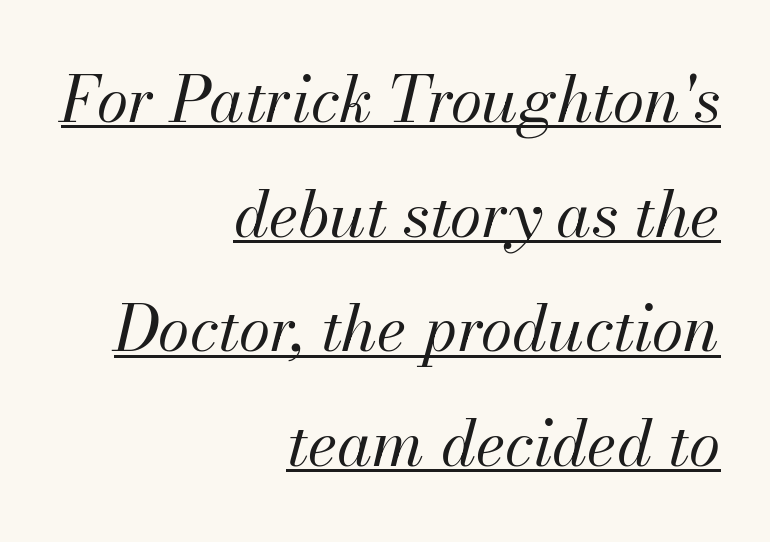
Q: Is the text bold? A: No.
Q: Is the text italic (slanted)? A: Yes, it leans right by about 13 degrees.
Q: Is the text underlined? A: Yes.
Q: How is the paragraph aligned? A: Right-aligned.
Q: Is the spacing between letters normal or unusually wide? A: Normal.
Q: Width (condensed, normal, or wide)? A: Normal.
Q: Stroke contrast? A: Medium.
Q: x-height? A: Small.
Q: Monospaced? A: No.
